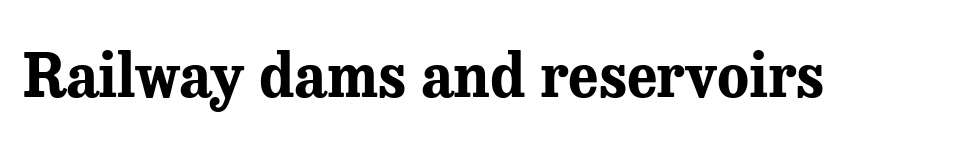
The image shows 59 px bold serif type, upright; set normal letter spacing, not underlined; medium stroke contrast and a medium x-height.
